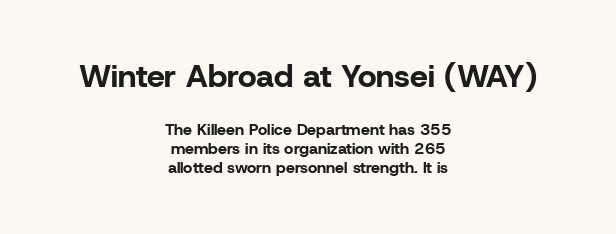
Q: Is the text bold? A: Yes.
Q: Is the text italic (slanted)? A: No, it is upright.
Q: Is the typeface a serif or a sans-serif typeface? A: Sans-serif.
Q: Is the text underlined? A: No.
Q: How is the paragraph aligned? A: Centered.
Q: Is the spacing between letters normal or unusually wide? A: Normal.
Q: Which block of text is set in a larger size, the first (top) or the second (bottom)? A: The first (top) one.
Q: Width (condensed, normal, or wide)? A: Normal.
Q: Stroke contrast? A: Low.
Q: x-height? A: Medium.
Q: Monospaced? A: No.
